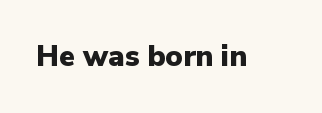
Q: Is the text bold? A: Yes.
Q: Is the text italic (slanted)? A: No, it is upright.
Q: Is the typeface a serif or a sans-serif typeface? A: Sans-serif.
Q: Is the text underlined? A: No.
Q: Is the spacing between letters normal or unusually wide? A: Normal.
Q: Width (condensed, normal, or wide)? A: Normal.
Q: Stroke contrast? A: Low.
Q: x-height? A: Medium.
Q: Monospaced? A: No.
